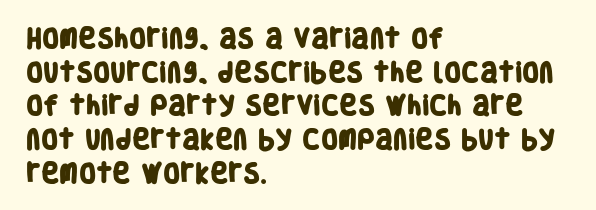
Q: Is the text bold? A: Yes.
Q: Is the text underlined? A: No.
Q: How is the paragraph aligned? A: Left-aligned.
Q: Is the spacing between letters normal or unusually wide? A: Normal.
Q: Is the spacing between lines tight, normal or loose? A: Normal.
